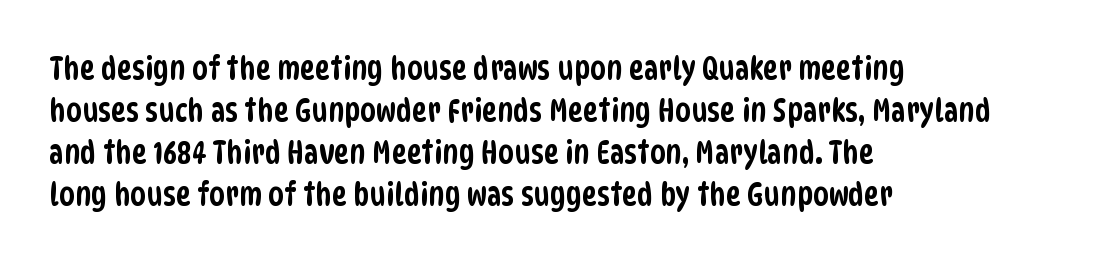
{"serif": "no", "width": "condensed", "stroke_contrast": "low", "x_height": "large", "monospaced": "no", "underline": "no", "align": "left", "line_spacing": "normal", "line_spacing_ratio": 1.31, "letter_spacing": "normal", "letter_spacing_em": 0.0, "glyph_px": 32}
